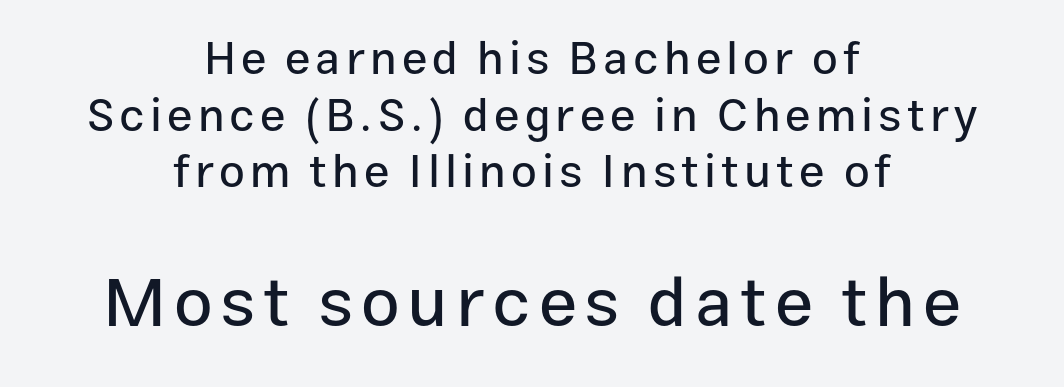
These lines stack symmetrically, like a column narrowing and widening about its center. Here the designer chose a conventional face with non-uniform glyph widths. Unlike a traditional serif, this face leaves its strokes unadorned. Unlike italic type, these characters show no tilt at all.
